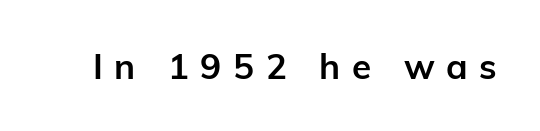
{"serif": "no", "italic": "no", "bold": "yes", "weight": "semibold", "width": "normal", "stroke_contrast": "low", "x_height": "medium", "monospaced": "no", "underline": "no", "letter_spacing": "wide", "letter_spacing_em": 0.33, "glyph_px": 35}
